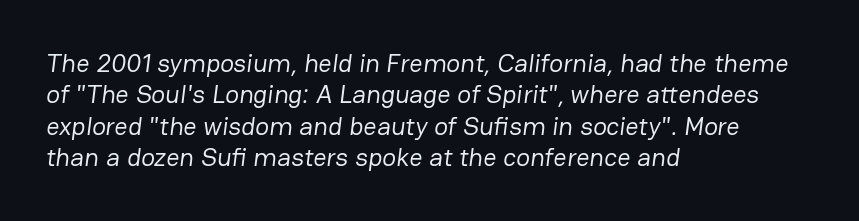
The baseline area is clear. In CSS terms this would be text-align: left. Each word holds together tightly as a unit, with standard inter-letter gaps. Letters have the restrained weight of plain body copy at most.
